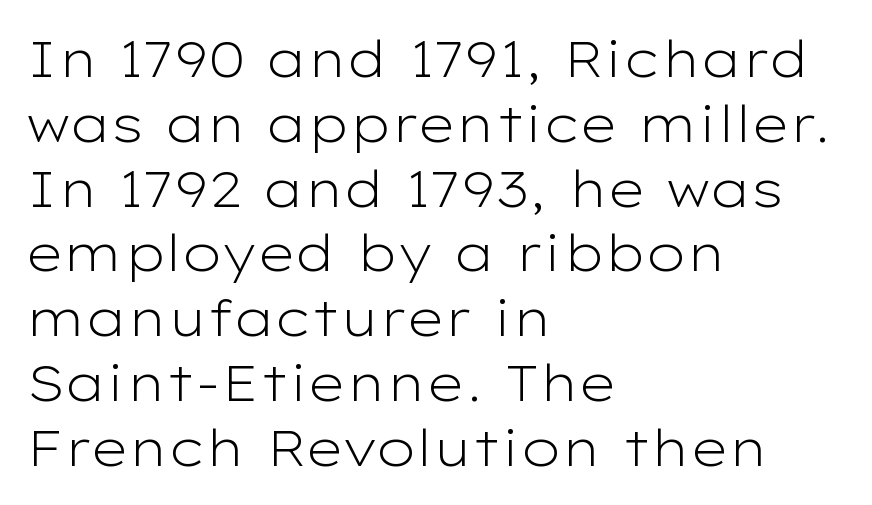
{"serif": "no", "italic": "no", "bold": "no", "weight": "light", "width": "wide", "stroke_contrast": "low", "x_height": "medium", "monospaced": "no", "underline": "no", "align": "left", "line_spacing": "normal", "line_spacing_ratio": 1.27, "letter_spacing": "normal", "letter_spacing_em": 0.0, "glyph_px": 51}
